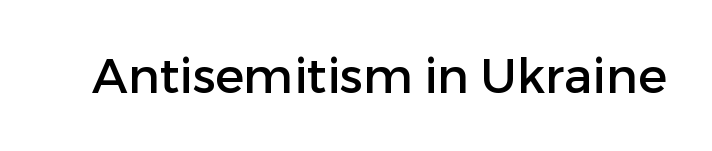
Inter-character spacing is left at the font's built-in metrics. The typography opts for an upright posture over an oblique one. Underline: absent. What kind of face is this? One without serifs — a sans. You could not count columns in this text — the font is proportionally spaced.
